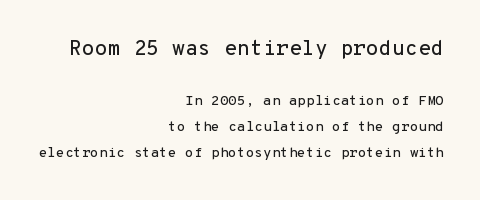
The image shows 21 px text type, upright; set right-aligned, line spacing 1.87x, normal letter spacing, not underlined; the first (top) block is 1.5x larger.
